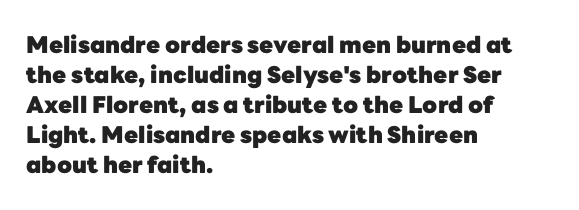
Q: Is the text bold? A: Yes.
Q: Is the text italic (slanted)? A: No, it is upright.
Q: Is the text underlined? A: No.
Q: How is the paragraph aligned? A: Left-aligned.
Q: Is the spacing between letters normal or unusually wide? A: Normal.
Q: Is the spacing between lines tight, normal or loose? A: Normal.
